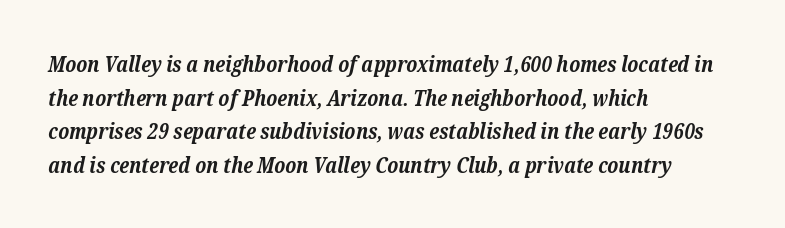
{"italic": "yes", "lean": "right", "slant_degrees": 12, "bold": "yes", "underline": "no", "align": "left", "line_spacing": "normal", "line_spacing_ratio": 1.53, "letter_spacing": "normal", "letter_spacing_em": 0.0, "glyph_px": 22}
